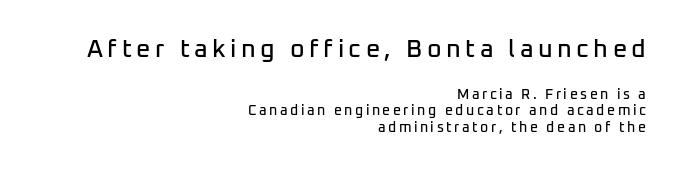
Q: Is the text italic (slanted)? A: No, it is upright.
Q: Is the text underlined? A: No.
Q: How is the paragraph aligned? A: Right-aligned.
Q: Which block of text is set in a larger size, the first (top) or the second (bottom)? A: The first (top) one.
